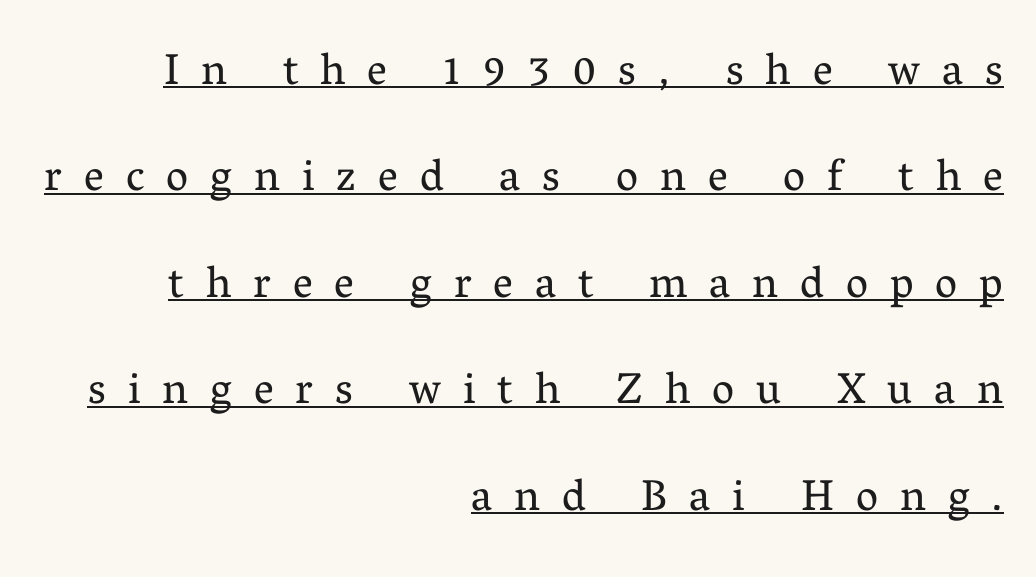
Stems and bowls with no extra thickness — not bold. The words here are underlined. Font category for this specimen: serif. The face used here is rendered with a markedly widened letterfit. Loosely led — the rows are spread out. Spacing verdict: proportional, widths tailored to each character.
